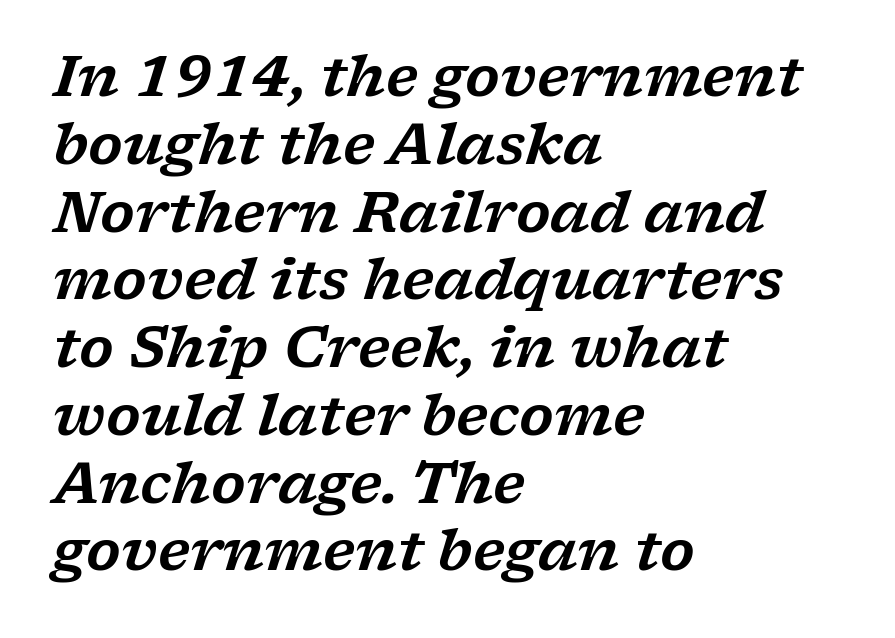
The image shows 56 px wide serif type, italic (leaning right); set left-aligned, line spacing 1.21x, normal letter spacing, not underlined; low stroke contrast and a medium x-height.
